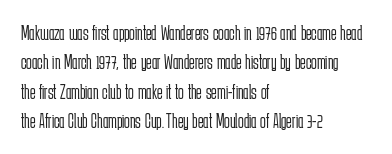
Q: Is the text bold? A: No.
Q: Is the text italic (slanted)? A: No, it is upright.
Q: Is the text underlined? A: No.
Q: How is the paragraph aligned? A: Left-aligned.
Q: Is the spacing between letters normal or unusually wide? A: Normal.
Q: Is the spacing between lines tight, normal or loose? A: Normal.
